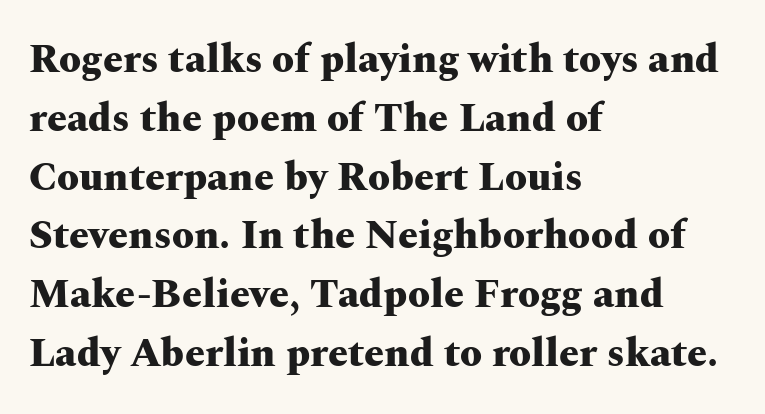
Weight check: bold — yes, fully. Anything drawn beneath the words? Only blank space. Examine the stroke ends and you'll spot serifs. The lines in this sample share a left origin and differ only in where they stop. Normally led — the rows are evenly, conventionally spaced.
